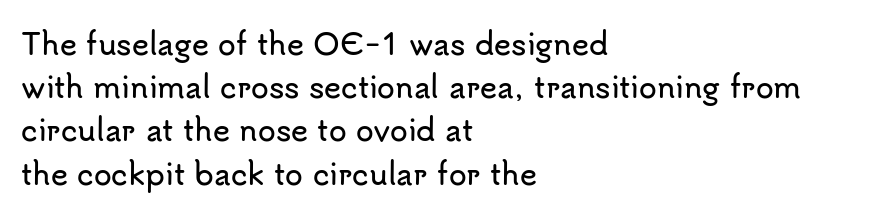
Q: Is the text italic (slanted)? A: No, it is upright.
Q: Is the typeface a serif or a sans-serif typeface? A: Sans-serif.
Q: Is the text underlined? A: No.
Q: How is the paragraph aligned? A: Left-aligned.
Q: Is the spacing between letters normal or unusually wide? A: Normal.
Q: Is the spacing between lines tight, normal or loose? A: Normal.
Q: Width (condensed, normal, or wide)? A: Normal.
Q: Stroke contrast? A: Low.
Q: x-height? A: Small.
Q: Monospaced? A: No.
